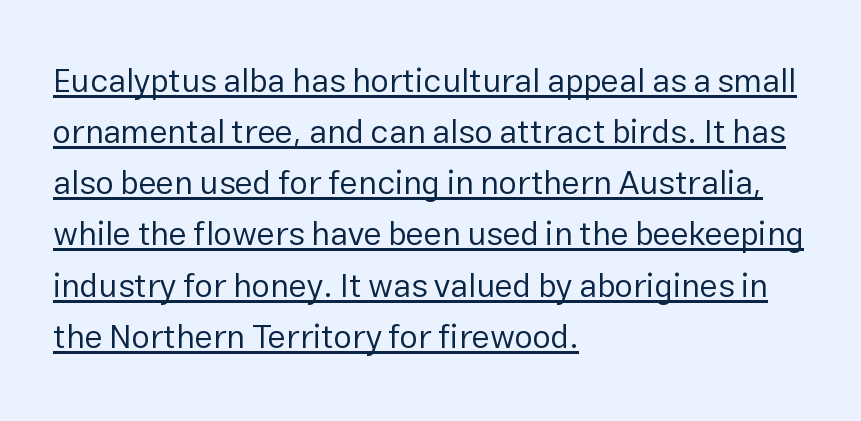
Q: Is the text bold? A: No.
Q: Is the text italic (slanted)? A: No, it is upright.
Q: Is the typeface a serif or a sans-serif typeface? A: Sans-serif.
Q: Is the text underlined? A: Yes.
Q: How is the paragraph aligned? A: Left-aligned.
Q: Is the spacing between letters normal or unusually wide? A: Normal.
Q: Is the spacing between lines tight, normal or loose? A: Normal.
Q: Width (condensed, normal, or wide)? A: Normal.
Q: Stroke contrast? A: Low.
Q: x-height? A: Medium.
Q: Monospaced? A: No.
